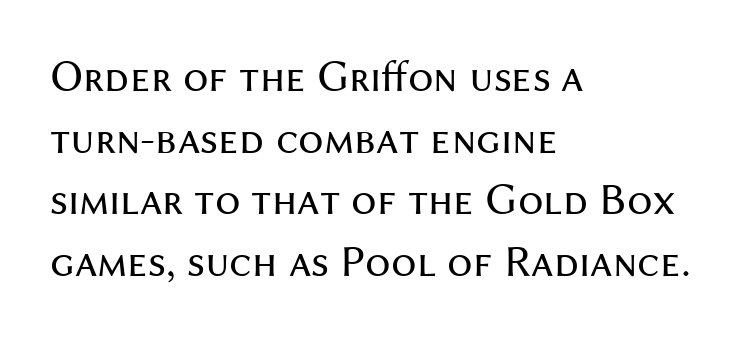
{"serif": "no", "italic": "no", "bold": "no", "weight": "regular", "width": "normal", "stroke_contrast": "medium", "x_height": "medium", "monospaced": "no", "underline": "no", "align": "left", "line_spacing": "normal", "line_spacing_ratio": 1.37, "letter_spacing": "normal", "letter_spacing_em": 0.0, "glyph_px": 45}
